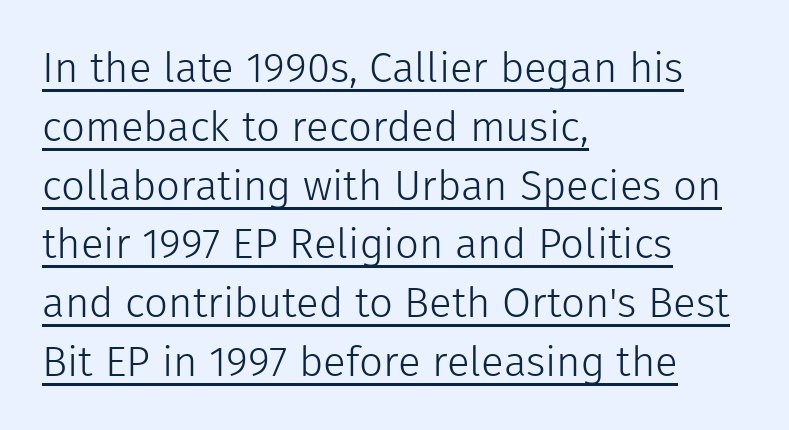
Q: Is the text bold? A: No.
Q: Is the text italic (slanted)? A: No, it is upright.
Q: Is the typeface a serif or a sans-serif typeface? A: Sans-serif.
Q: Is the text underlined? A: Yes.
Q: How is the paragraph aligned? A: Left-aligned.
Q: Is the spacing between letters normal or unusually wide? A: Normal.
Q: Is the spacing between lines tight, normal or loose? A: Normal.
Q: Width (condensed, normal, or wide)? A: Normal.
Q: Stroke contrast? A: Low.
Q: x-height? A: Medium.
Q: Monospaced? A: No.
